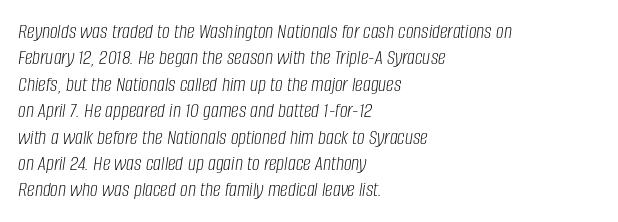
Q: Is the text bold? A: No.
Q: Is the text italic (slanted)? A: Yes, it leans right by about 8 degrees.
Q: Is the text underlined? A: No.
Q: How is the paragraph aligned? A: Left-aligned.
Q: Is the spacing between letters normal or unusually wide? A: Normal.
